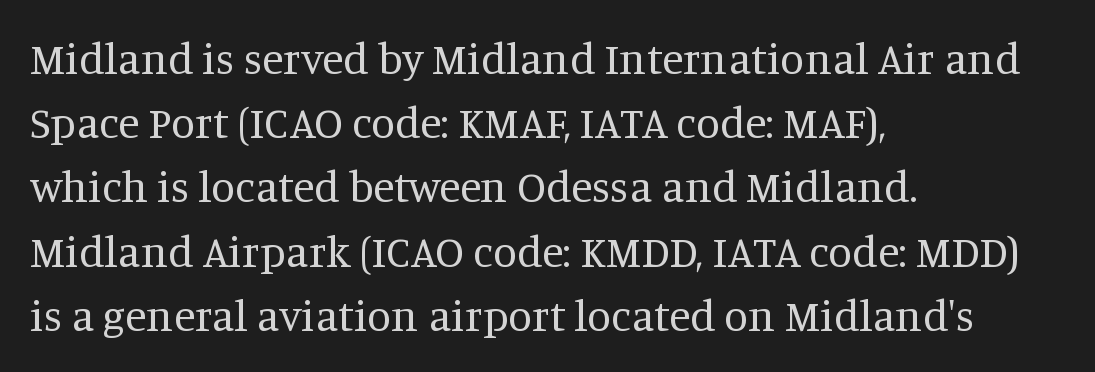
{"serif": "yes", "italic": "no", "bold": "no", "weight": "regular", "width": "normal", "stroke_contrast": "medium", "x_height": "large", "monospaced": "no", "underline": "no", "align": "left", "line_spacing": "normal", "line_spacing_ratio": 1.46, "letter_spacing": "normal", "letter_spacing_em": 0.0, "glyph_px": 44}
